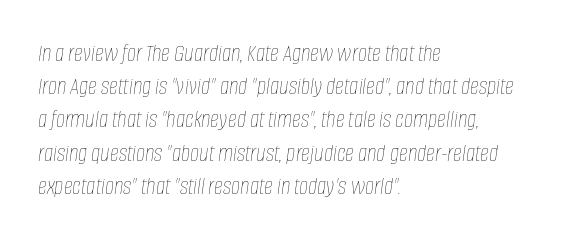
Q: Is the text bold? A: No.
Q: Is the text italic (slanted)? A: Yes, it leans right by about 8 degrees.
Q: Is the text underlined? A: No.
Q: How is the paragraph aligned? A: Left-aligned.
Q: Is the spacing between letters normal or unusually wide? A: Normal.
Q: Is the spacing between lines tight, normal or loose? A: Normal.
